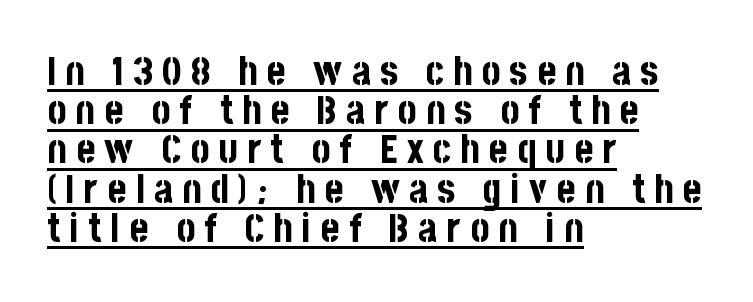
The image shows 40 px bold, condensed sans-serif type, upright; set left-aligned, tight line spacing (0.98x), unusually wide letter spacing (+0.23 em), underlined; low stroke contrast and a large x-height.
